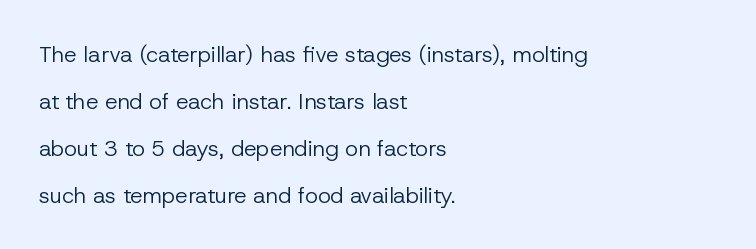
{"italic": "no", "bold": "no", "underline": "no", "align": "left", "line_spacing": "loose", "line_spacing_ratio": 2.13, "letter_spacing": "normal", "letter_spacing_em": 0.0, "glyph_px": 22}
